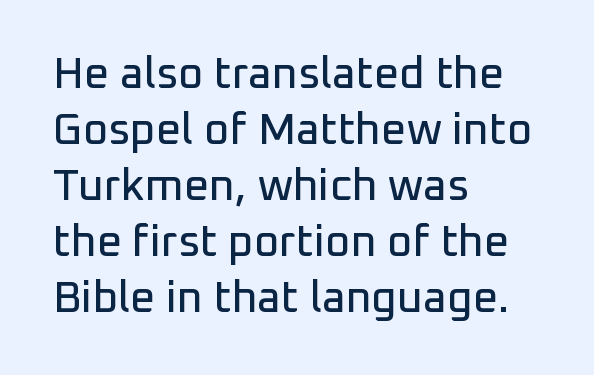
The image shows 44 px sans-serif type, upright; set left-aligned, normal line spacing (1.27x), normal letter spacing, not underlined; low stroke contrast and a medium x-height.
